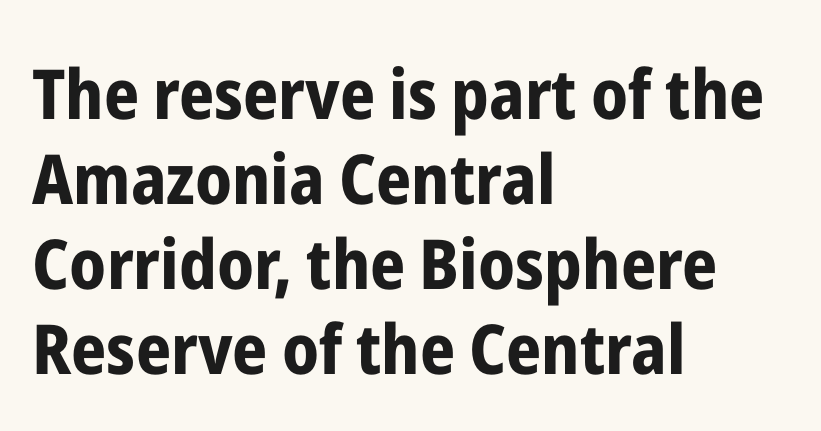
Thick stems and heavy bowls — unmistakably bold. The letterforms sit shoulder to shoulder at normal distance. The lettering holds an erect, upright posture throughout. You could not count columns in this text — the font is proportionally spaced.
